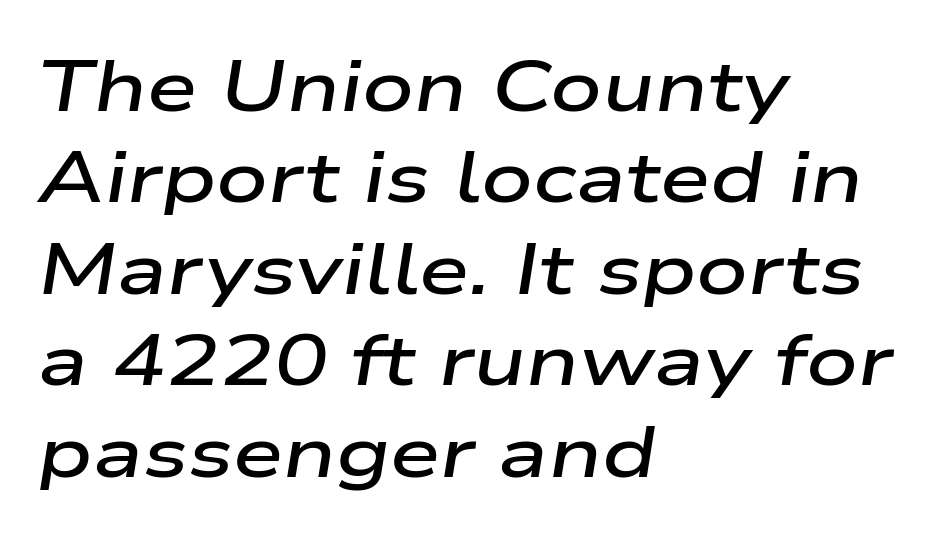
Q: Is the text bold? A: Semi-bold.
Q: Is the text italic (slanted)? A: Yes, it leans right by about 9 degrees.
Q: Is the text underlined? A: No.
Q: How is the paragraph aligned? A: Left-aligned.
Q: Is the spacing between letters normal or unusually wide? A: Normal.
Q: Is the spacing between lines tight, normal or loose? A: Normal.
Q: Width (condensed, normal, or wide)? A: Wide.
Q: Stroke contrast? A: Low.
Q: x-height? A: Medium.
Q: Monospaced? A: No.
